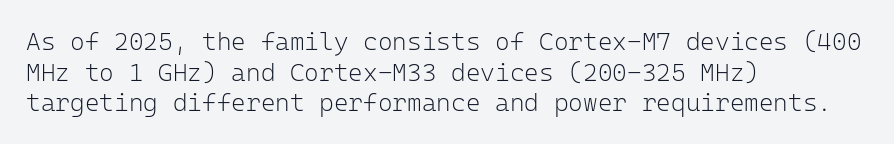
Q: Is the text bold? A: No.
Q: Is the text italic (slanted)? A: No, it is upright.
Q: Is the text underlined? A: No.
Q: How is the paragraph aligned? A: Left-aligned.
Q: Is the spacing between letters normal or unusually wide? A: Normal.
